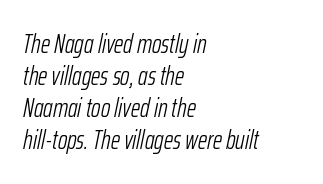
{"italic": "yes", "lean": "right", "slant_degrees": 12, "bold": "no", "underline": "no", "align": "left", "line_spacing_ratio": 1.23, "letter_spacing": "normal", "letter_spacing_em": 0.0, "glyph_px": 26}
